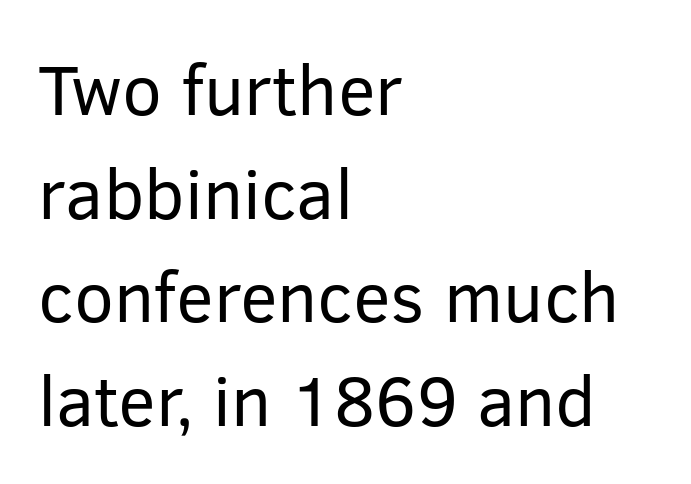
This rendering leaves character spacing at its baseline value. Posture: upright roman. Beneath every word, the page is bare. Weight: not bold — regular or lighter. Looks like regular typesetting: each glyph gets only the width it needs.
